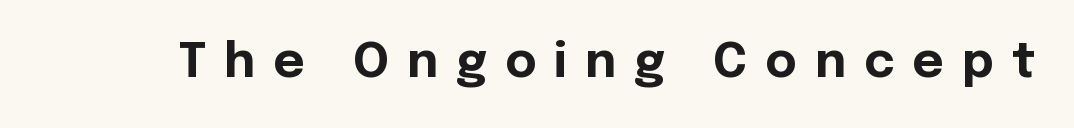
{"serif": "no", "italic": "no", "bold": "yes", "weight": "bold", "width": "normal", "x_height": "medium", "monospaced": "no", "underline": "no", "letter_spacing": "wide", "letter_spacing_em": 0.38, "glyph_px": 48}
